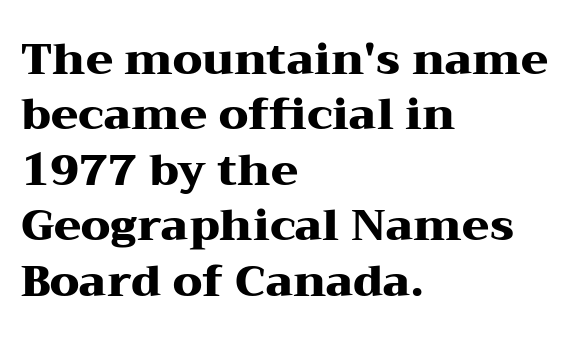
The image shows 44 px heavy, wide serif type, upright; set left-aligned, normal line spacing (1.26x), normal letter spacing, not underlined; medium stroke contrast and a medium x-height.
